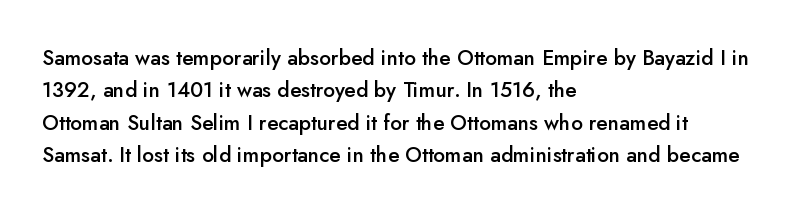
Italic? Not at all — the glyphs are vertical. Visually the block forms a straight wall on the left and a jagged coastline on the right. The horizontal fit of the characters is conventional and even. No word sits above an underline.
